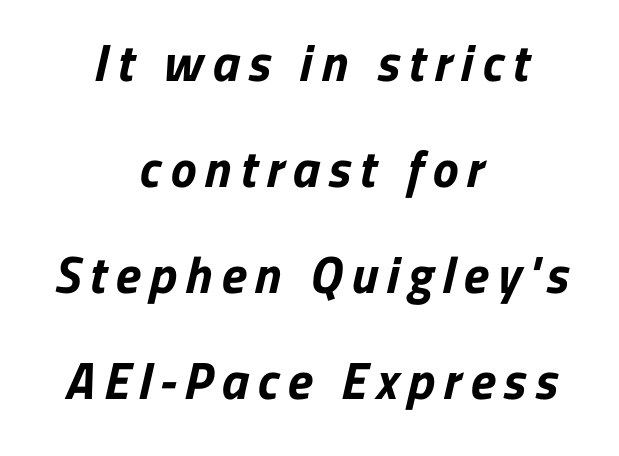
{"serif": "no", "bold": "yes", "weight": "bold", "width": "normal", "stroke_contrast": "low", "x_height": "medium", "monospaced": "no", "underline": "no", "align": "center", "line_spacing": "loose", "line_spacing_ratio": 2.04, "glyph_px": 52}
